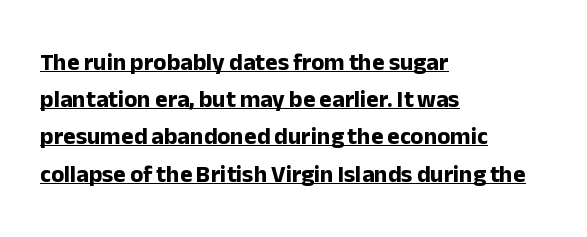
{"italic": "no", "bold": "yes", "underline": "yes", "align": "left", "line_spacing": "normal", "line_spacing_ratio": 1.55, "letter_spacing": "normal", "letter_spacing_em": 0.0, "glyph_px": 24}
